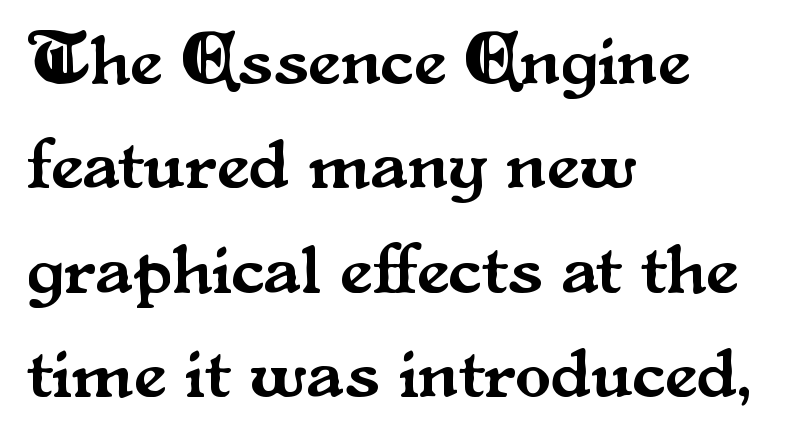
{"serif": "yes", "italic": "no", "width": "normal", "stroke_contrast": "medium", "x_height": "small", "monospaced": "no", "underline": "no", "align": "left", "line_spacing": "normal", "line_spacing_ratio": 1.43, "letter_spacing": "normal", "letter_spacing_em": 0.0, "glyph_px": 73}
